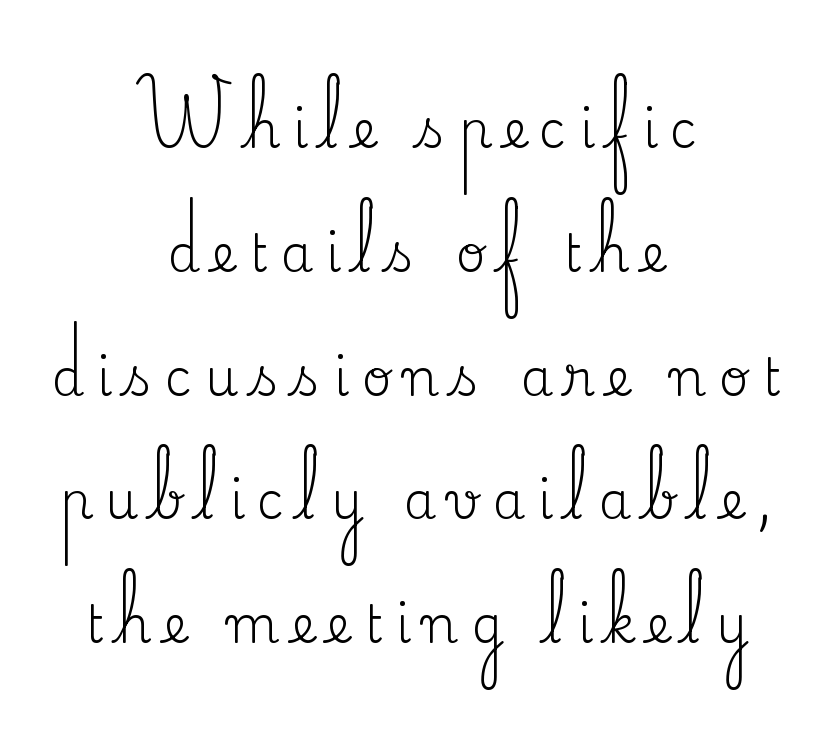
These lines are rendered in a variable-pitch font. These glyphs show unthickened strokes, regular width or finer. This sample is center-justified, so both line endings float freely. Classification — serif. The block of text is sparse from top to bottom, with ample space between rows.
